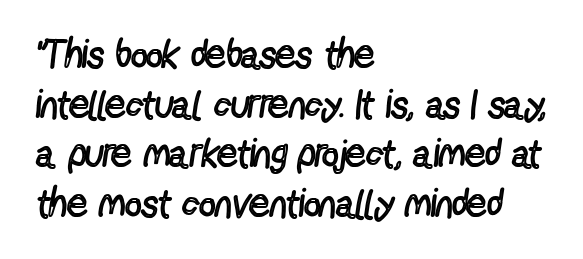
The image shows 40 px regular-weight, condensed sans-serif type; set left-aligned, line spacing 1.24x, normal letter spacing, not underlined; a medium x-height.
